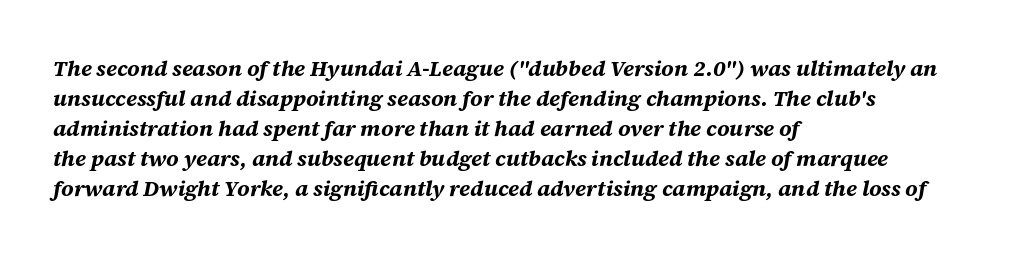
Q: Is the text bold? A: Yes.
Q: Is the text italic (slanted)? A: Yes, it leans right by about 12 degrees.
Q: Is the text underlined? A: No.
Q: How is the paragraph aligned? A: Left-aligned.
Q: Is the spacing between letters normal or unusually wide? A: Normal.
Q: Is the spacing between lines tight, normal or loose? A: Normal.
